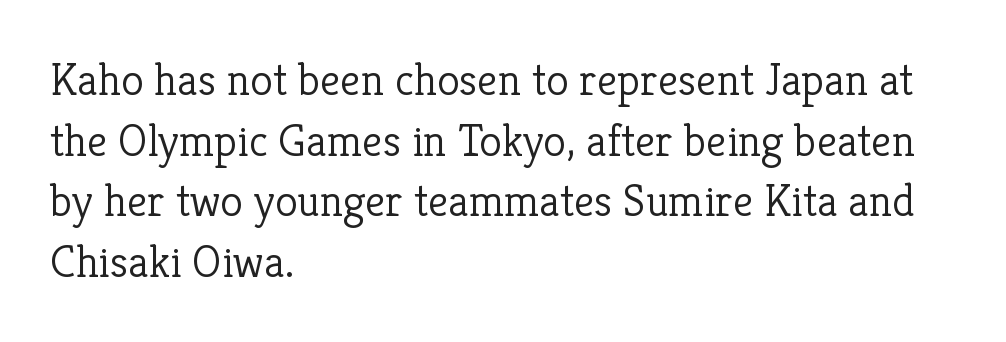
Q: Is the text bold? A: No.
Q: Is the text italic (slanted)? A: No, it is upright.
Q: Is the typeface a serif or a sans-serif typeface? A: Serif.
Q: Is the text underlined? A: No.
Q: How is the paragraph aligned? A: Left-aligned.
Q: Is the spacing between letters normal or unusually wide? A: Normal.
Q: Is the spacing between lines tight, normal or loose? A: Normal.
Q: Width (condensed, normal, or wide)? A: Normal.
Q: Stroke contrast? A: Low.
Q: x-height? A: Medium.
Q: Monospaced? A: No.
